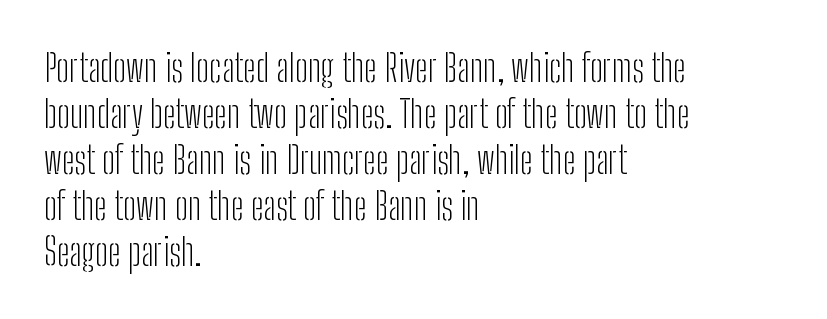
Ordinary non-slanted type is in use. The rendering uses natural spacing where letterforms have individual widths. Descender tails drop into unmarked territory. Visually the block forms a straight wall on the left and a jagged coastline on the right. This rendering leaves character spacing at its baseline value. Font category for this specimen: sans-serif.
